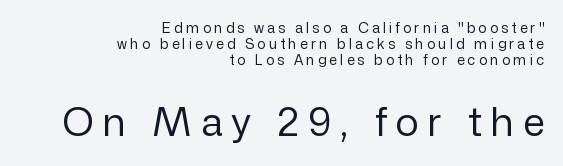
Compared with a flush-left layout, this one pins lines to the opposite, right side. Unbolded letterforms with no extra heft. If you drew a line through each stem, it would be perfectly vertical. Which chunk is bigger? The second one — the bottom block dwarfs the top. Is this a fixed-width face? No — the glyphs have proportional, varying widths. Line spacing here is tight.
